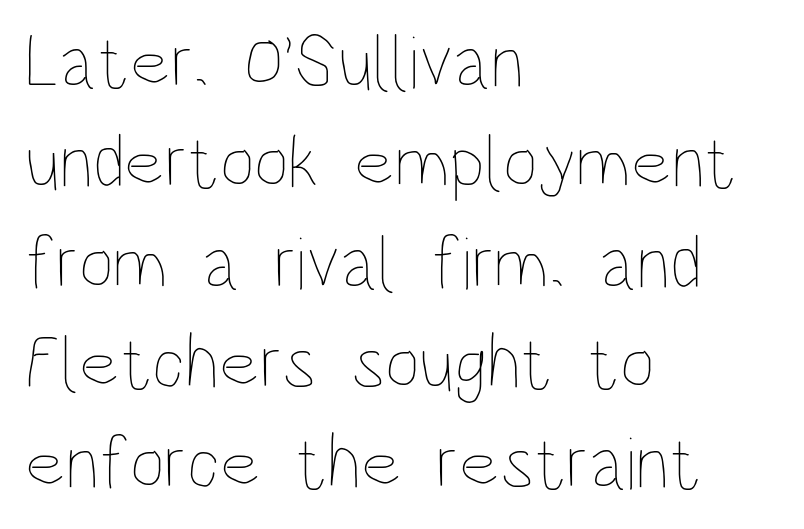
The font is comparable to plain body text, perhaps lighter. Characters follow at the spacing the type designer built in. Underlining? Definitely not there. A typesetter would call this proportional, since set widths differ per character. Is there any slant? The stems are plumb. Reading down the block, your eye returns to a fixed left position each line.
